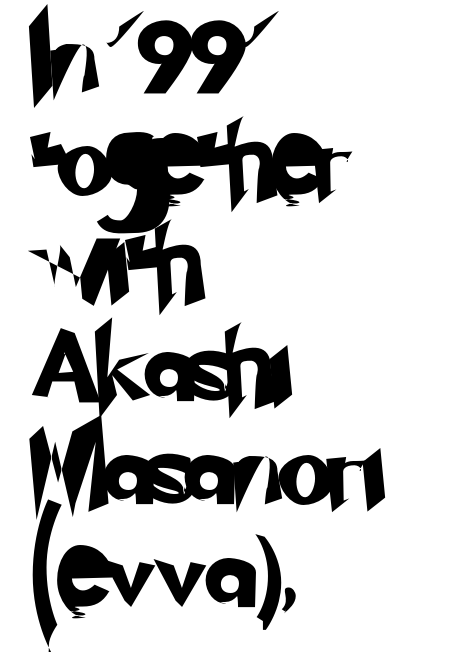
Q: Is the typeface a serif or a sans-serif typeface? A: Sans-serif.
Q: Is the text underlined? A: No.
Q: How is the paragraph aligned? A: Left-aligned.
Q: Is the spacing between letters normal or unusually wide? A: Normal.
Q: Is the spacing between lines tight, normal or loose? A: Normal.
Q: Width (condensed, normal, or wide)? A: Normal.
Q: Stroke contrast? A: Low.
Q: x-height? A: Small.
Q: Monospaced? A: No.
